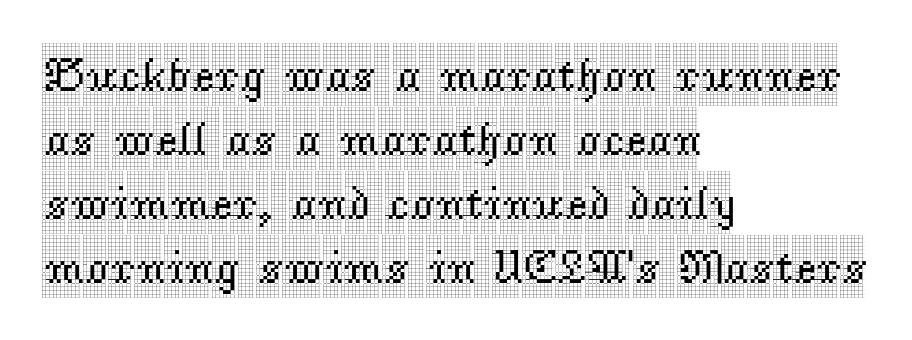
The image shows 48 px condensed serif type, upright; set left-aligned, normal line spacing (1.33x), normal letter spacing, not underlined; a large x-height.
